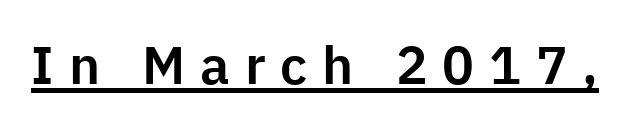
Q: Is the text italic (slanted)? A: No, it is upright.
Q: Is the typeface a serif or a sans-serif typeface? A: Sans-serif.
Q: Is the text underlined? A: Yes.
Q: Is the spacing between letters normal or unusually wide? A: Unusually wide.
Q: Width (condensed, normal, or wide)? A: Normal.
Q: Stroke contrast? A: Low.
Q: x-height? A: Medium.
Q: Monospaced? A: No.
